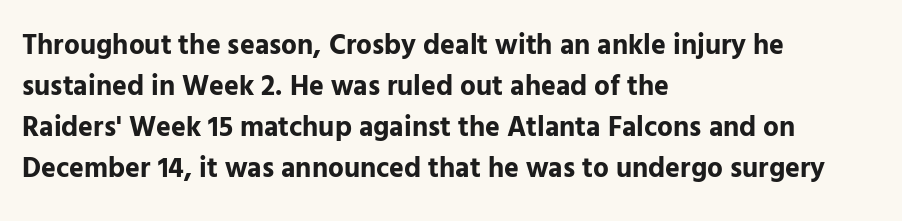
The image shows 28 px bold sans-serif type, upright; set left-aligned, normal line spacing (1.46x), normal letter spacing, not underlined; low stroke contrast and a medium x-height.
